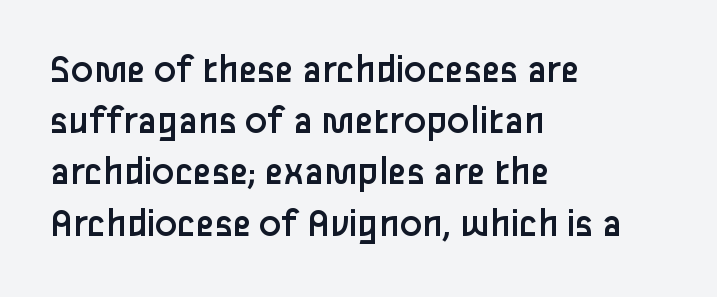
{"serif": "no", "italic": "no", "bold": "no", "weight": "regular", "width": "normal", "stroke_contrast": "low", "x_height": "medium", "monospaced": "no", "underline": "no", "align": "left", "line_spacing_ratio": 1.22, "letter_spacing": "normal", "letter_spacing_em": 0.0, "glyph_px": 42}
